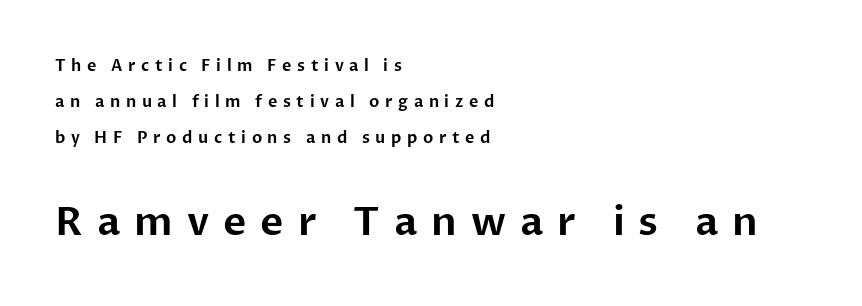
The image shows 40 px sans-serif type, upright; set left-aligned, loose line spacing (2.26x), unusually wide letter spacing (+0.35 em), not underlined; the second (bottom) block is 2.5x larger; low stroke contrast and a medium x-height.
